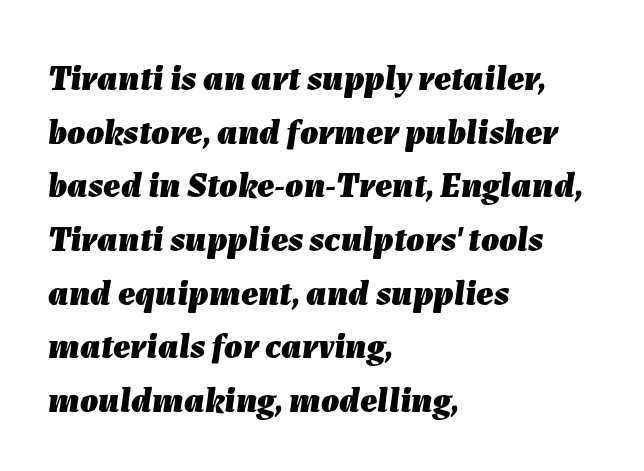
Q: Is the text bold? A: Yes.
Q: Is the text italic (slanted)? A: Yes, it leans right by about 7 degrees.
Q: Is the text underlined? A: No.
Q: How is the paragraph aligned? A: Left-aligned.
Q: Is the spacing between letters normal or unusually wide? A: Normal.
Q: Is the spacing between lines tight, normal or loose? A: Normal.
Q: Width (condensed, normal, or wide)? A: Normal.
Q: Stroke contrast? A: Low.
Q: x-height? A: Medium.
Q: Monospaced? A: No.
